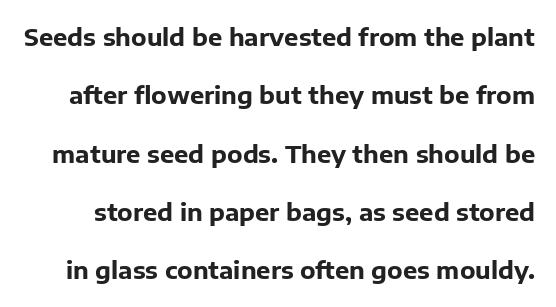
The face used here has the dense, thick strokes of a bold. Every stem runs plumb, perpendicular to the baseline. Honestly, the rows look like they've been pulled way apart. No extra tracking has been applied to these lines. Any mark beneath the type? The region is blank.
